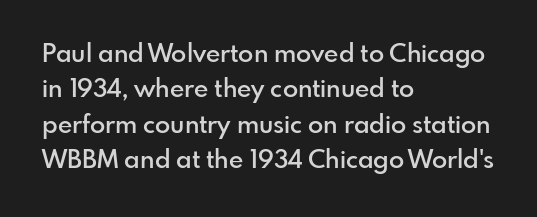
{"italic": "no", "bold": "semi", "underline": "no", "align": "left", "line_spacing": "normal", "line_spacing_ratio": 1.42, "letter_spacing": "normal", "letter_spacing_em": 0.0, "glyph_px": 25}
